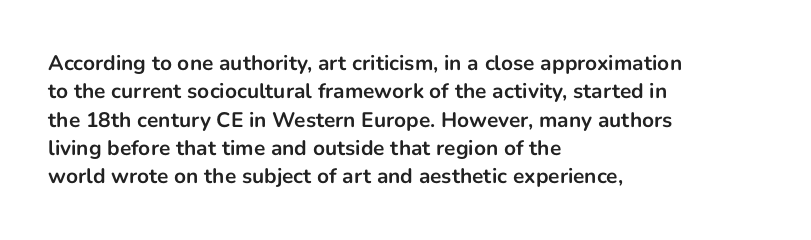
Q: Is the text bold? A: Yes.
Q: Is the text italic (slanted)? A: No, it is upright.
Q: Is the text underlined? A: No.
Q: How is the paragraph aligned? A: Left-aligned.
Q: Is the spacing between letters normal or unusually wide? A: Normal.
Q: Is the spacing between lines tight, normal or loose? A: Normal.
